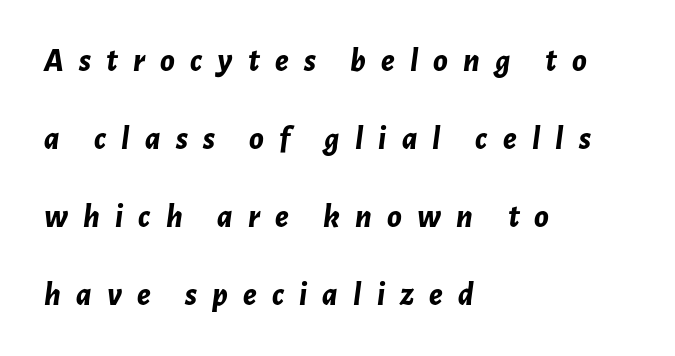
Q: Is the text bold? A: Yes.
Q: Is the text italic (slanted)? A: Yes, it leans right by about 7 degrees.
Q: Is the text underlined? A: No.
Q: How is the paragraph aligned? A: Left-aligned.
Q: Is the spacing between letters normal or unusually wide? A: Unusually wide.
Q: Is the spacing between lines tight, normal or loose? A: Loose.
Q: Width (condensed, normal, or wide)? A: Normal.
Q: Stroke contrast? A: Low.
Q: x-height? A: Medium.
Q: Monospaced? A: No.
